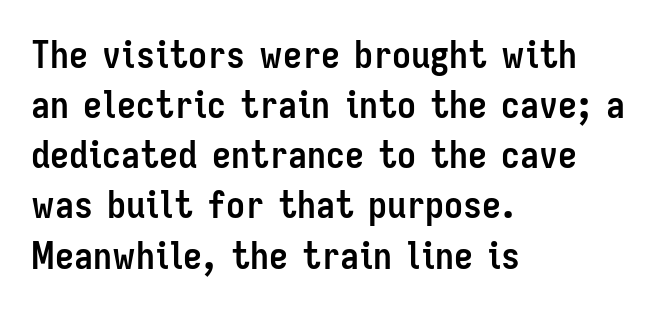
The image shows 38 px semibold, condensed sans-serif type, upright; set left-aligned, normal line spacing (1.32x), normal letter spacing, not underlined; low stroke contrast and a medium x-height.
